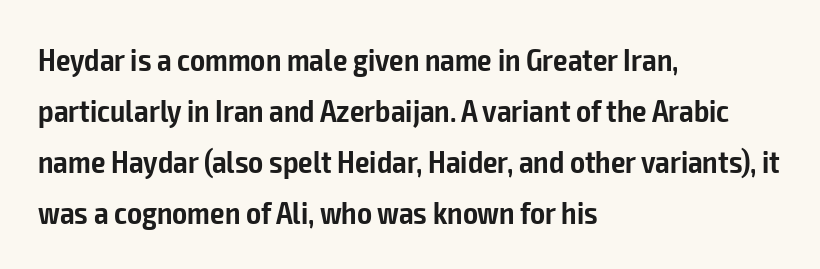
{"serif": "no", "italic": "no", "bold": "semi", "weight": "semibold", "width": "condensed", "stroke_contrast": "low", "x_height": "medium", "monospaced": "no", "underline": "no", "align": "left", "line_spacing": "normal", "line_spacing_ratio": 1.59, "letter_spacing": "normal", "letter_spacing_em": 0.0, "glyph_px": 32}
